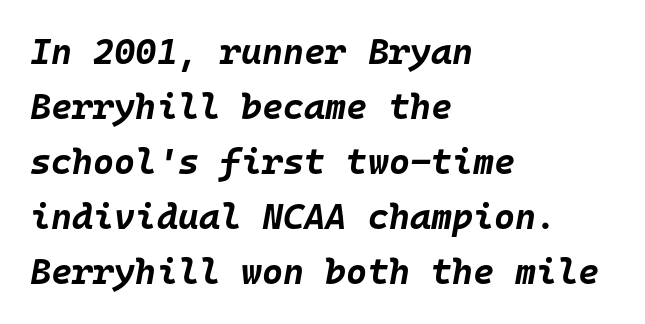
The image shows 36 px bold type, italic (leaning right), monospaced; set left-aligned, normal line spacing (1.53x), normal letter spacing, not underlined; low stroke contrast and a large x-height.
